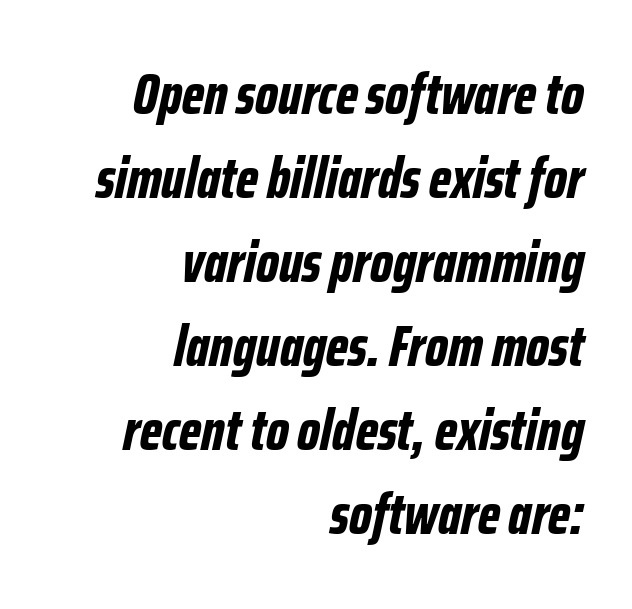
The image shows 58 px bold, condensed type, italic (leaning right); set right-aligned, normal line spacing (1.45x), normal letter spacing, not underlined; low stroke contrast and a medium x-height.
